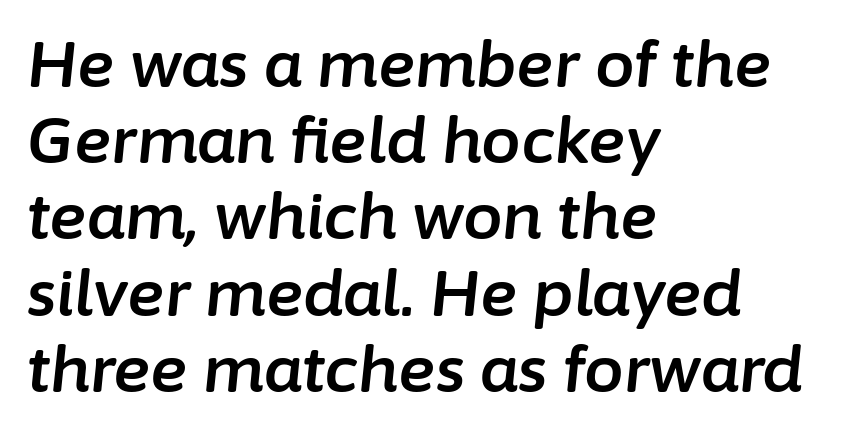
{"italic": "yes", "lean": "right", "slant_degrees": 6, "width": "normal", "stroke_contrast": "low", "x_height": "medium", "monospaced": "no", "underline": "no", "align": "left", "line_spacing_ratio": 1.21, "letter_spacing": "normal", "letter_spacing_em": 0.0, "glyph_px": 63}
